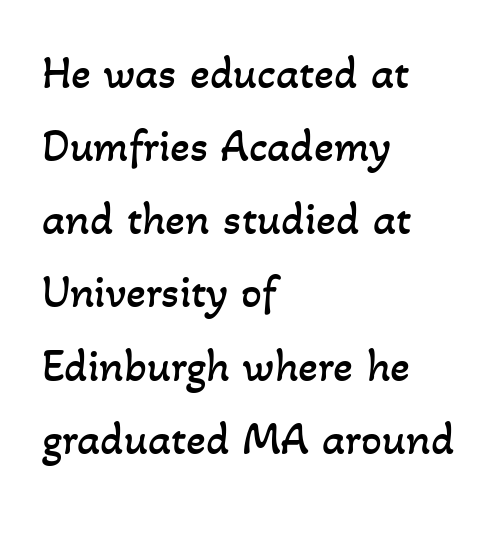
The rendering keeps characters at their native spacing. The rendering uses natural spacing where letterforms have individual widths. The baseline area is clear. A student would call this left alignment; a typographer would say flush left, rag right. Heft: none added — not bold.
